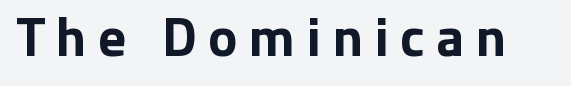
Pretty heavy lettering here — definitely bold. These lines are rendered in a variable-pitch font. The specimen omits any rule beneath the text block's lines. The horizontal fit of the characters is loose and conspicuously gappy. The letters stand straight up with perfectly vertical stems. Note: no serifs on the glyphs.
